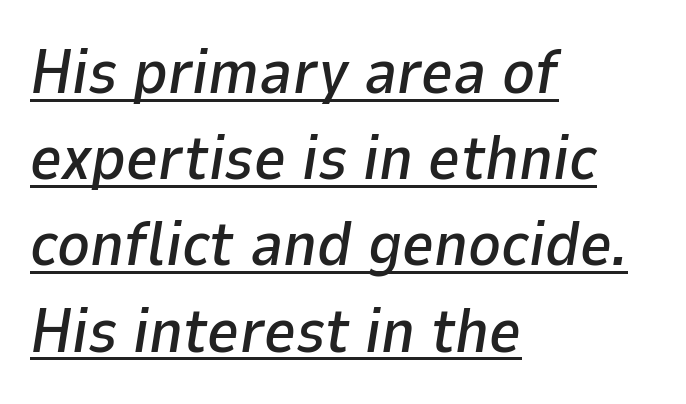
Interline gaps are of average width in this sample. Tracking value appears to be zero — textbook default spacing. The letters advance in unequal steps, a hallmark of proportional type. Emphasis-style slanted type is in use.
